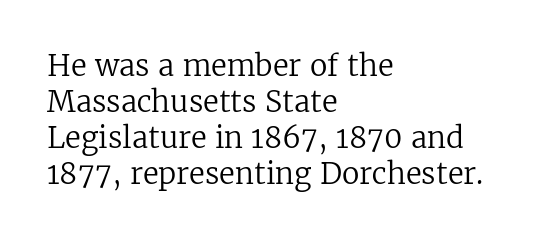
The image shows 29 px regular-weight serif type, upright; set left-aligned, line spacing 1.24x, normal letter spacing, not underlined; low stroke contrast and a medium x-height.
